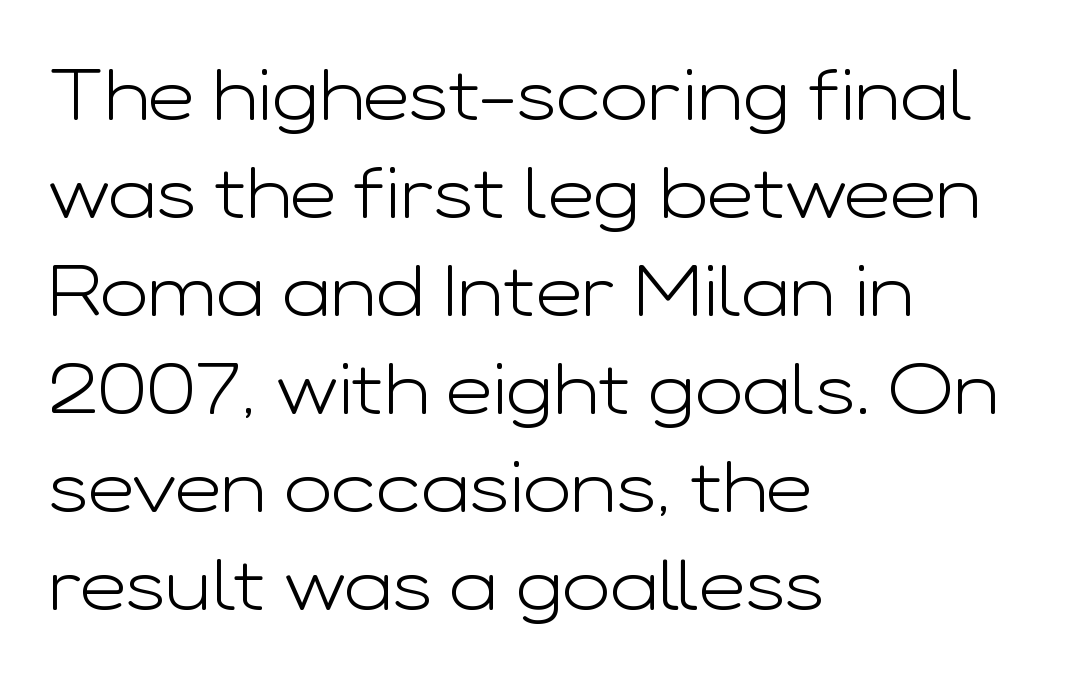
The image shows 72 px light, wide sans-serif type, upright; set left-aligned, normal line spacing (1.36x), normal letter spacing, not underlined; low stroke contrast and a medium x-height.
